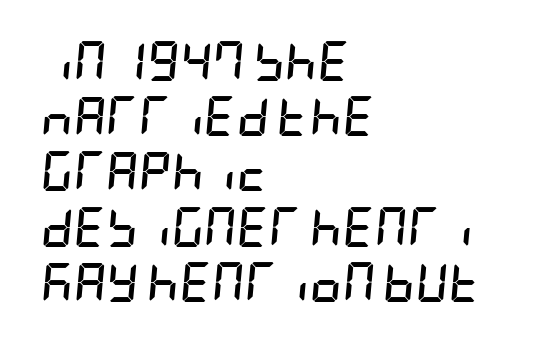
The image shows 40 px semibold, condensed type, italic (leaning right); set left-aligned, normal line spacing (1.38x), normal letter spacing, not underlined; low stroke contrast and a large x-height.
